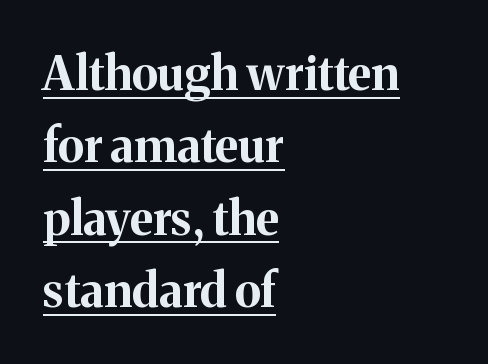
Q: Is the text bold? A: Yes.
Q: Is the text italic (slanted)? A: No, it is upright.
Q: Is the typeface a serif or a sans-serif typeface? A: Serif.
Q: Is the text underlined? A: Yes.
Q: How is the paragraph aligned? A: Left-aligned.
Q: Is the spacing between letters normal or unusually wide? A: Normal.
Q: Is the spacing between lines tight, normal or loose? A: Normal.
Q: Width (condensed, normal, or wide)? A: Normal.
Q: Stroke contrast? A: Medium.
Q: x-height? A: Medium.
Q: Monospaced? A: No.
